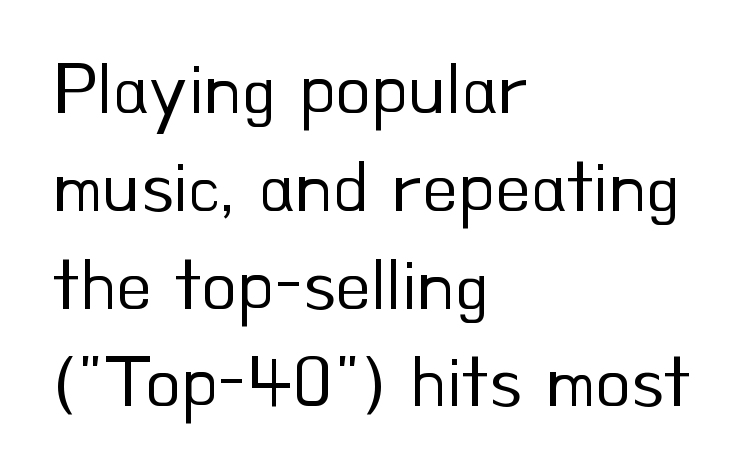
{"serif": "no", "italic": "no", "bold": "no", "weight": "regular", "width": "normal", "stroke_contrast": "low", "x_height": "small", "monospaced": "no", "underline": "no", "align": "left", "line_spacing": "normal", "line_spacing_ratio": 1.34, "letter_spacing": "normal", "letter_spacing_em": 0.0, "glyph_px": 73}
